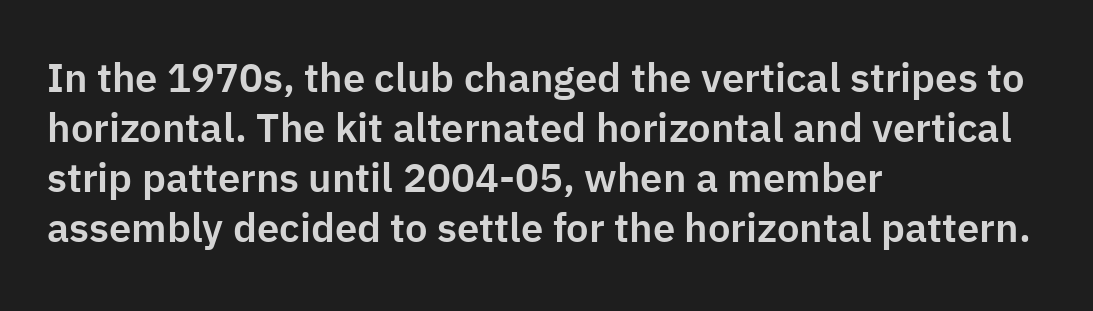
Q: Is the text italic (slanted)? A: No, it is upright.
Q: Is the typeface a serif or a sans-serif typeface? A: Sans-serif.
Q: Is the text underlined? A: No.
Q: How is the paragraph aligned? A: Left-aligned.
Q: Is the spacing between letters normal or unusually wide? A: Normal.
Q: Is the spacing between lines tight, normal or loose? A: Normal.
Q: Width (condensed, normal, or wide)? A: Normal.
Q: Stroke contrast? A: Low.
Q: x-height? A: Medium.
Q: Monospaced? A: No.
